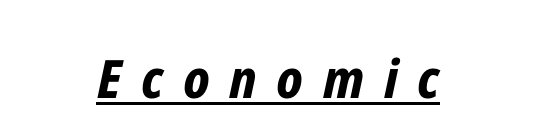
Q: Is the text bold? A: Yes.
Q: Is the text italic (slanted)? A: Yes, it leans right by about 12 degrees.
Q: Is the text underlined? A: Yes.
Q: Is the spacing between letters normal or unusually wide? A: Unusually wide.
Q: Width (condensed, normal, or wide)? A: Condensed.
Q: Stroke contrast? A: Low.
Q: x-height? A: Medium.
Q: Monospaced? A: No.
